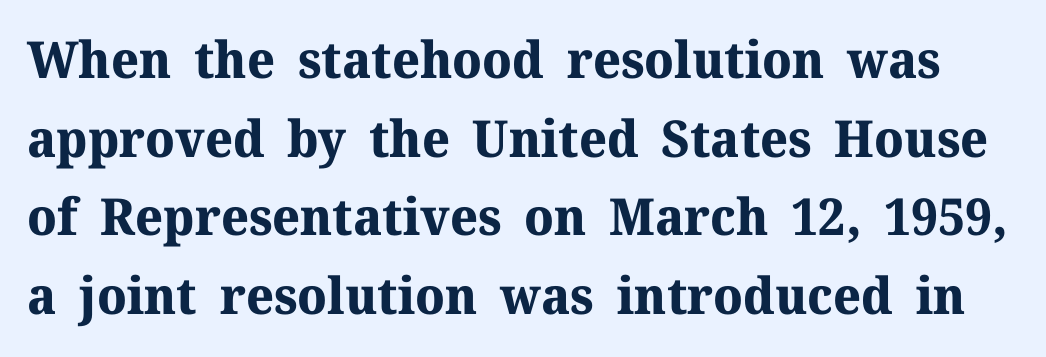
Q: Is the text bold? A: Yes.
Q: Is the text italic (slanted)? A: No, it is upright.
Q: Is the typeface a serif or a sans-serif typeface? A: Serif.
Q: Is the text underlined? A: No.
Q: Is the spacing between letters normal or unusually wide? A: Normal.
Q: Is the spacing between lines tight, normal or loose? A: Normal.
Q: Width (condensed, normal, or wide)? A: Normal.
Q: Stroke contrast? A: Medium.
Q: x-height? A: Medium.
Q: Monospaced? A: No.
